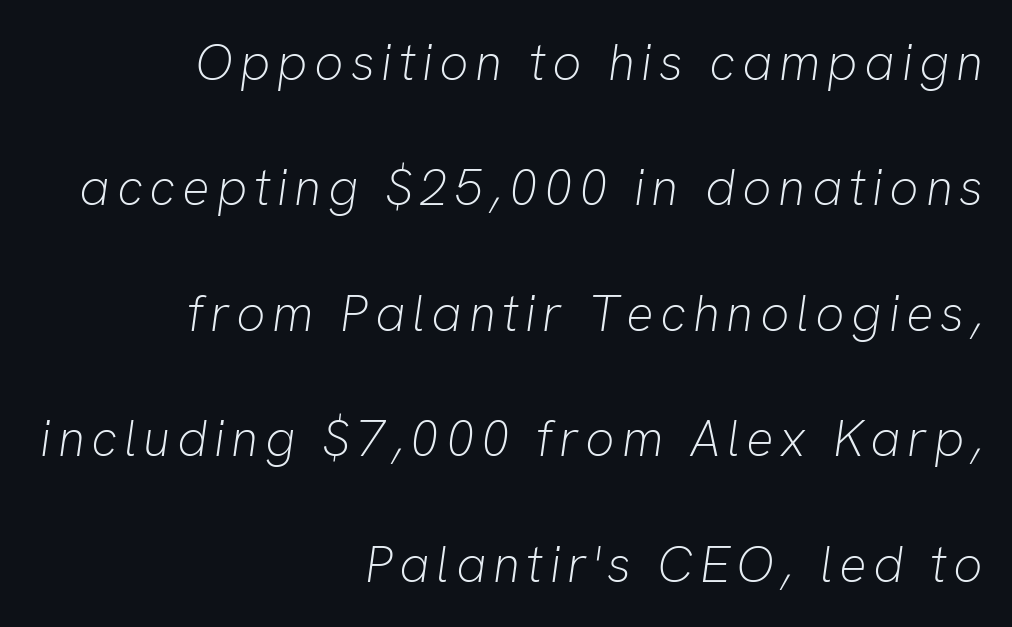
{"italic": "yes", "lean": "right", "slant_degrees": 8, "bold": "no", "weight": "light", "width": "normal", "stroke_contrast": "low", "x_height": "medium", "monospaced": "no", "underline": "no", "align": "right", "line_spacing": "loose", "line_spacing_ratio": 2.46, "glyph_px": 51}
